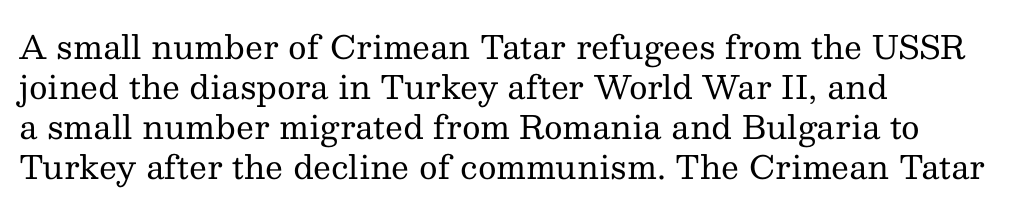
The image shows 32 px regular-weight serif type, upright; set left-aligned, normal line spacing (1.25x), normal letter spacing, not underlined; medium stroke contrast and a medium x-height.
